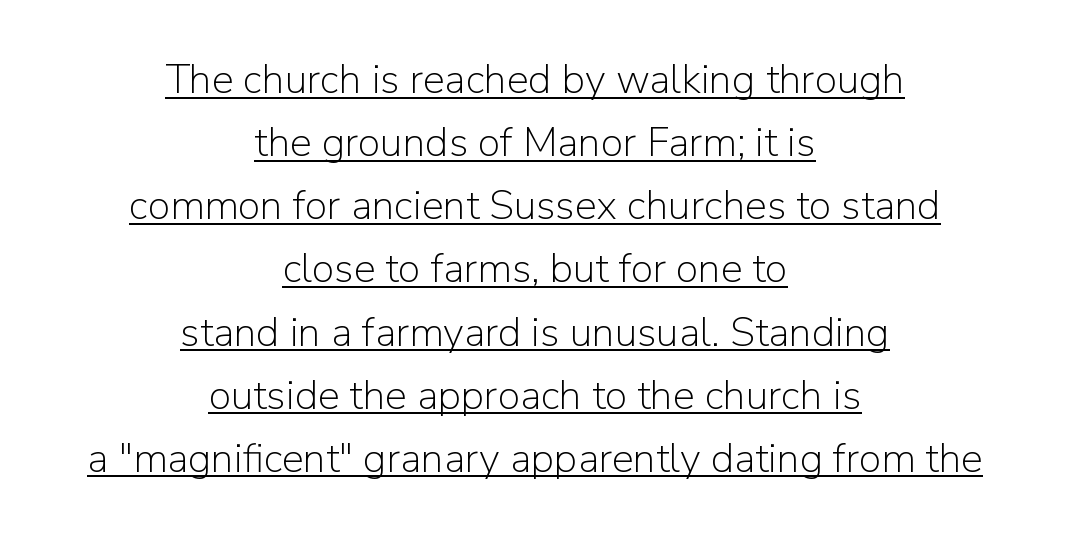
The image shows 41 px light sans-serif type, upright; set centered, normal line spacing (1.54x), normal letter spacing, underlined; low stroke contrast and a medium x-height.
